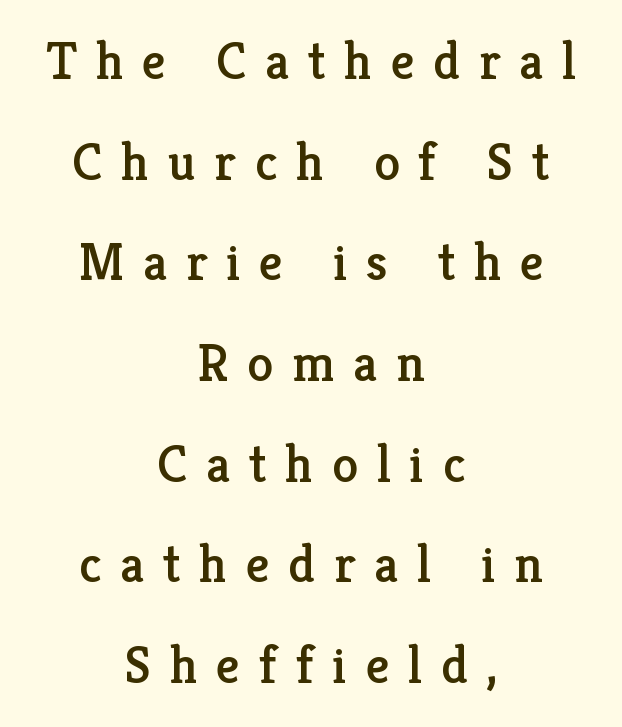
{"serif": "yes", "italic": "no", "width": "normal", "stroke_contrast": "low", "x_height": "medium", "monospaced": "no", "underline": "no", "align": "center", "line_spacing": "loose", "line_spacing_ratio": 1.9, "letter_spacing": "wide", "letter_spacing_em": 0.35, "glyph_px": 53}
